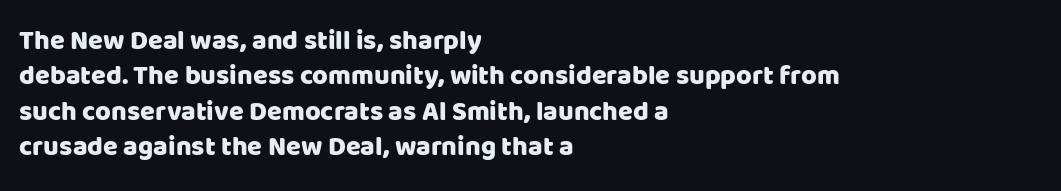
{"italic": "no", "underline": "no", "align": "left", "line_spacing": "normal", "line_spacing_ratio": 1.31, "letter_spacing": "normal", "letter_spacing_em": 0.0, "glyph_px": 27}
